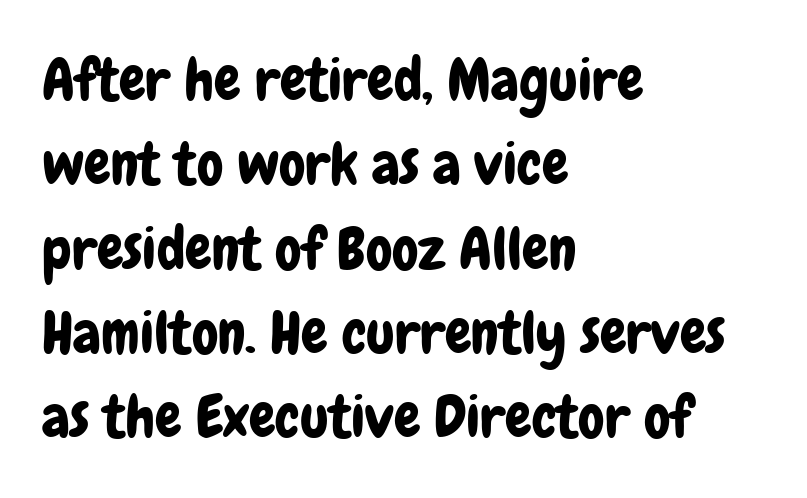
{"serif": "no", "italic": "no", "width": "condensed", "stroke_contrast": "low", "x_height": "medium", "monospaced": "no", "underline": "no", "align": "left", "line_spacing": "normal", "line_spacing_ratio": 1.43, "letter_spacing": "normal", "letter_spacing_em": 0.0, "glyph_px": 59}
